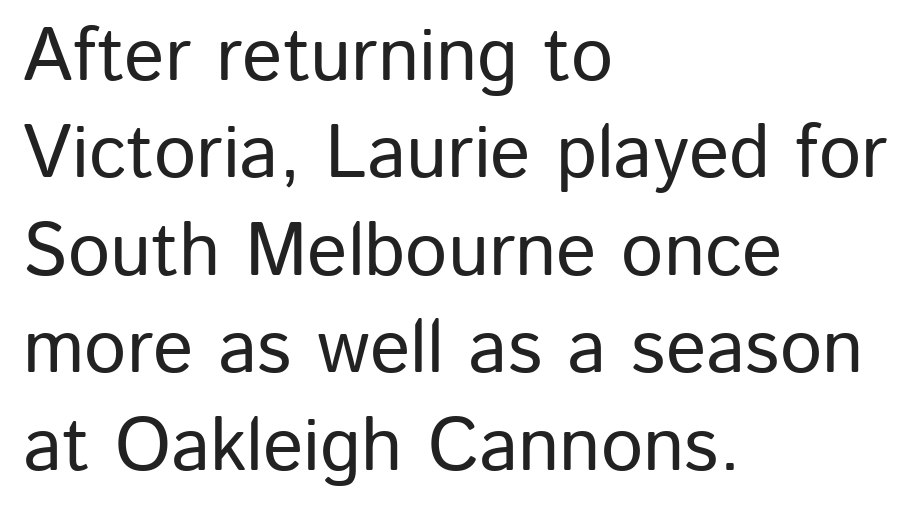
Q: Is the text italic (slanted)? A: No, it is upright.
Q: Is the typeface a serif or a sans-serif typeface? A: Sans-serif.
Q: Is the text underlined? A: No.
Q: How is the paragraph aligned? A: Left-aligned.
Q: Is the spacing between letters normal or unusually wide? A: Normal.
Q: Is the spacing between lines tight, normal or loose? A: Normal.
Q: Width (condensed, normal, or wide)? A: Normal.
Q: Stroke contrast? A: Low.
Q: x-height? A: Medium.
Q: Monospaced? A: No.
